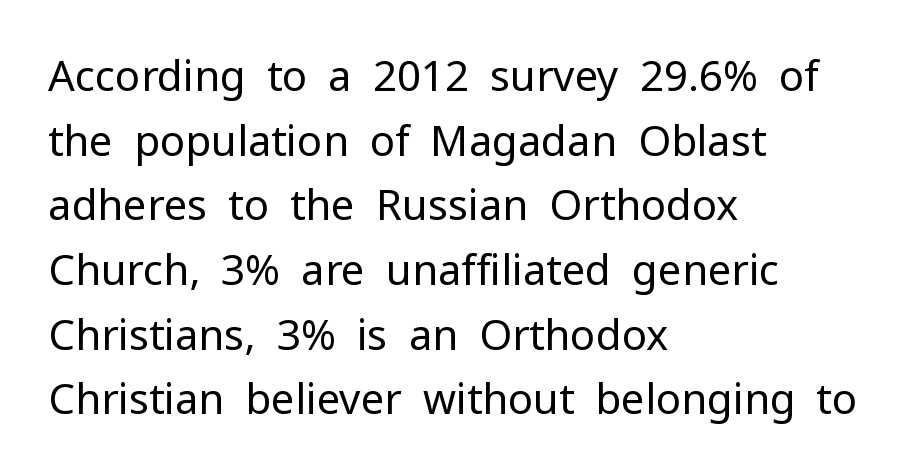
{"serif": "no", "italic": "no", "bold": "no", "weight": "regular", "width": "normal", "stroke_contrast": "low", "x_height": "medium", "monospaced": "no", "underline": "no", "align": "left", "line_spacing": "normal", "line_spacing_ratio": 1.54, "letter_spacing": "normal", "letter_spacing_em": 0.0, "glyph_px": 42}
